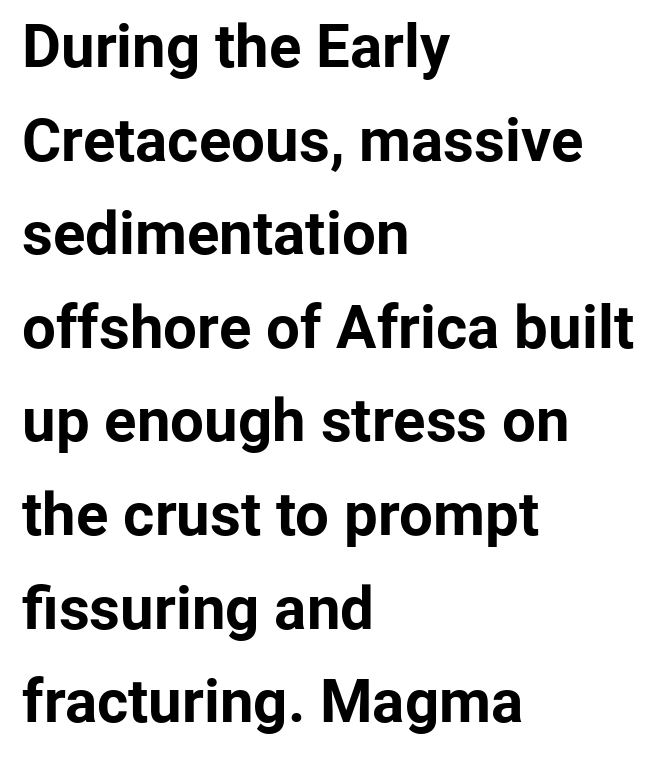
{"serif": "no", "italic": "no", "bold": "yes", "weight": "bold", "width": "normal", "stroke_contrast": "low", "x_height": "medium", "monospaced": "no", "underline": "no", "align": "left", "line_spacing": "normal", "line_spacing_ratio": 1.56, "letter_spacing": "normal", "letter_spacing_em": 0.0, "glyph_px": 60}
